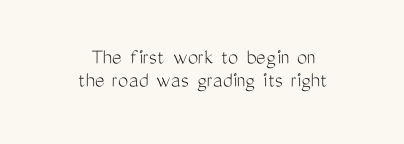
Q: Is the text bold? A: No.
Q: Is the text italic (slanted)? A: No, it is upright.
Q: Is the text underlined? A: No.
Q: How is the paragraph aligned? A: Centered.
Q: Is the spacing between letters normal or unusually wide? A: Normal.
Q: Is the spacing between lines tight, normal or loose? A: Tight.
